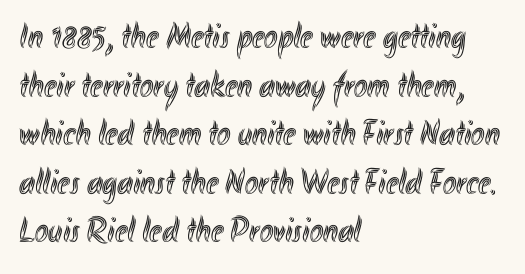
{"width": "condensed", "x_height": "small", "monospaced": "no", "underline": "no", "align": "left", "line_spacing": "normal", "line_spacing_ratio": 1.35, "letter_spacing": "normal", "letter_spacing_em": 0.0, "glyph_px": 36}
